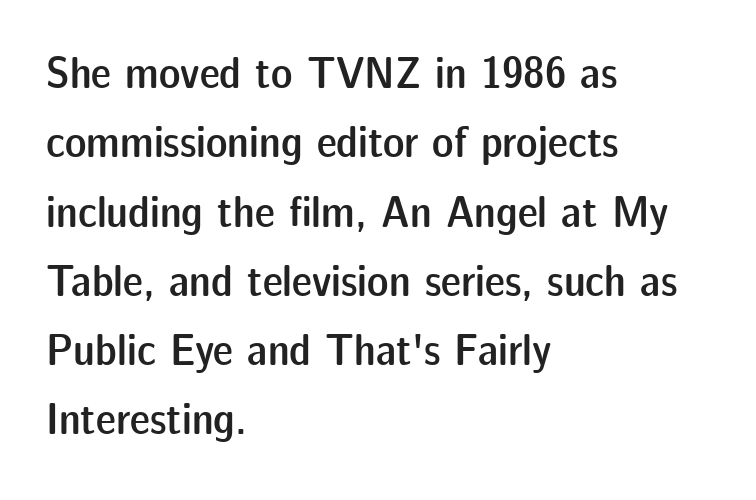
Emphasis by weight is partial: semibold. Do the letters lean? They stand straight. Character widths vary here, with narrow letters taking less room than wide ones. Spacing between characters is what you'd get straight out of the box.
